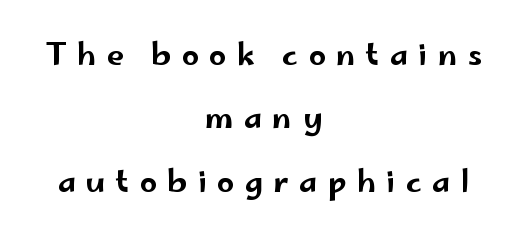
{"serif": "no", "italic": "no", "width": "wide", "stroke_contrast": "low", "x_height": "small", "monospaced": "no", "underline": "no", "align": "center", "line_spacing": "loose", "line_spacing_ratio": 2.11, "letter_spacing": "wide", "letter_spacing_em": 0.35, "glyph_px": 30}
